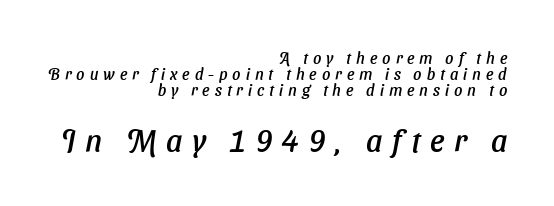
Q: Is the typeface a serif or a sans-serif typeface? A: Serif.
Q: Is the text underlined? A: No.
Q: How is the paragraph aligned? A: Right-aligned.
Q: Is the spacing between letters normal or unusually wide? A: Unusually wide.
Q: Is the spacing between lines tight, normal or loose? A: Tight.
Q: Which block of text is set in a larger size, the first (top) or the second (bottom)? A: The second (bottom) one.
Q: Width (condensed, normal, or wide)? A: Normal.
Q: Stroke contrast? A: Low.
Q: x-height? A: Medium.
Q: Monospaced? A: No.
